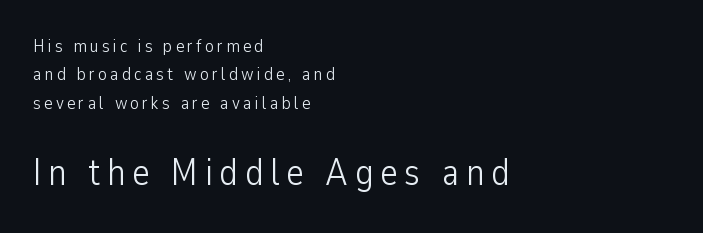
The image shows 37 px light, condensed sans-serif type, upright; set left-aligned, normal line spacing (1.57x), not underlined; the second (bottom) block is 2.06x larger; low stroke contrast and a medium x-height.
